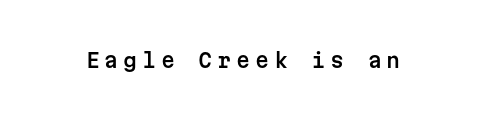
Q: Is the text italic (slanted)? A: No, it is upright.
Q: Is the text underlined? A: No.
Q: Is the spacing between letters normal or unusually wide? A: Unusually wide.
